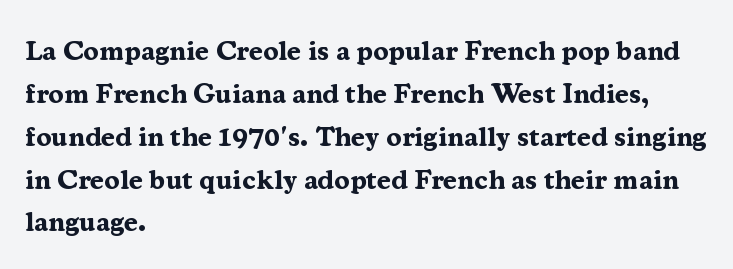
Q: Is the text bold? A: Yes.
Q: Is the text italic (slanted)? A: No, it is upright.
Q: Is the typeface a serif or a sans-serif typeface? A: Serif.
Q: Is the text underlined? A: No.
Q: How is the paragraph aligned? A: Left-aligned.
Q: Is the spacing between letters normal or unusually wide? A: Normal.
Q: Is the spacing between lines tight, normal or loose? A: Normal.
Q: Width (condensed, normal, or wide)? A: Normal.
Q: Stroke contrast? A: Medium.
Q: x-height? A: Medium.
Q: Monospaced? A: No.
